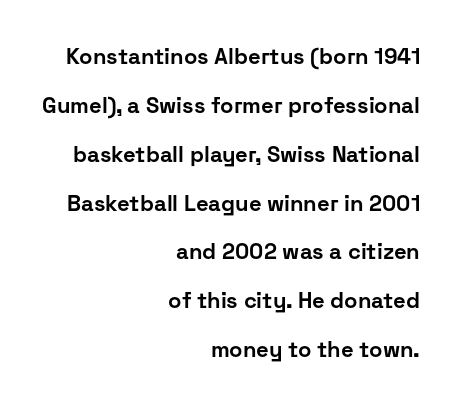
{"italic": "no", "bold": "yes", "underline": "no", "align": "right", "line_spacing": "loose", "line_spacing_ratio": 2.22, "letter_spacing": "normal", "letter_spacing_em": 0.0, "glyph_px": 22}
